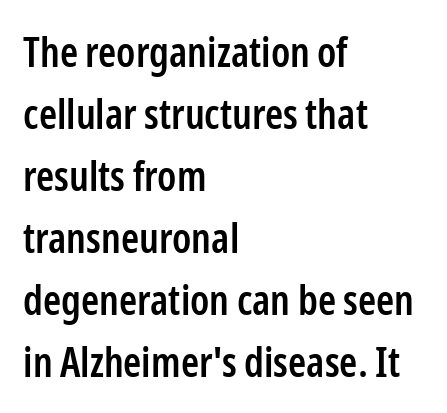
The image shows 41 px semibold, condensed sans-serif type, upright; set left-aligned, normal line spacing (1.51x), normal letter spacing, not underlined; low stroke contrast and a medium x-height.
